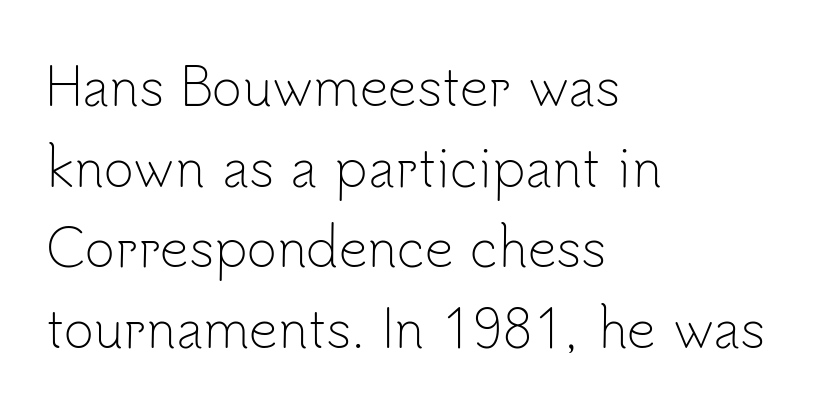
The image shows 51 px light sans-serif type, upright; set left-aligned, normal line spacing (1.58x), normal letter spacing, not underlined; low stroke contrast and a small x-height.
